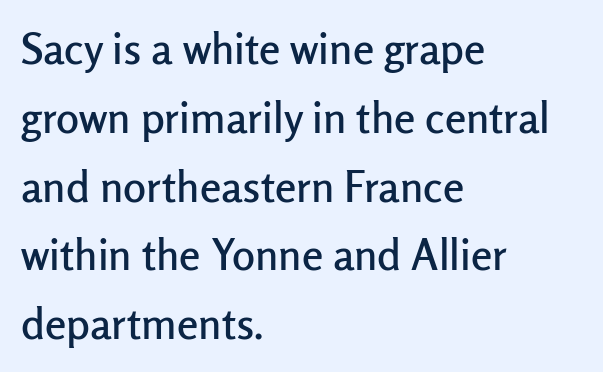
Every character sits straight up, as roman type does. You could not count columns in this text — the font is proportionally spaced. Anything drawn beneath the words? Only blank space. One-word summary of the alignment: left. Vertical spacing — default. Regarding serifs, this sample does without them.
